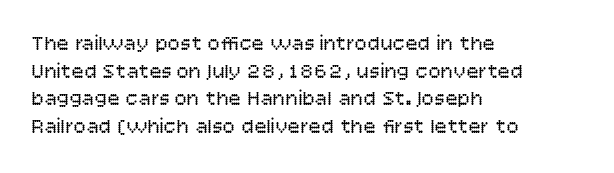
Teacher's note: observe the even left margin — that is flush-left alignment. The line texture is even and compact thanks to regular tracking. The lettering stays uniformly vertical, giving the passage a roman look. The baseline area is clear.
